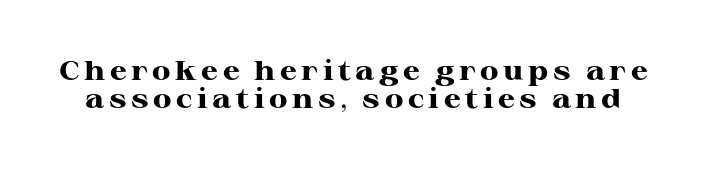
{"italic": "no", "bold": "yes", "underline": "no", "line_spacing": "tight", "line_spacing_ratio": 1.02, "glyph_px": 27}
